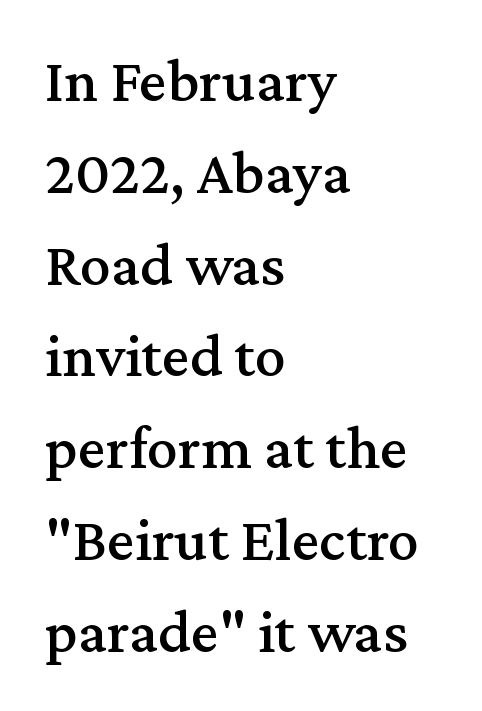
Q: Is the text italic (slanted)? A: No, it is upright.
Q: Is the typeface a serif or a sans-serif typeface? A: Serif.
Q: Is the text underlined? A: No.
Q: How is the paragraph aligned? A: Left-aligned.
Q: Is the spacing between letters normal or unusually wide? A: Normal.
Q: Is the spacing between lines tight, normal or loose? A: Normal.
Q: Width (condensed, normal, or wide)? A: Normal.
Q: Stroke contrast? A: Medium.
Q: x-height? A: Medium.
Q: Monospaced? A: No.
